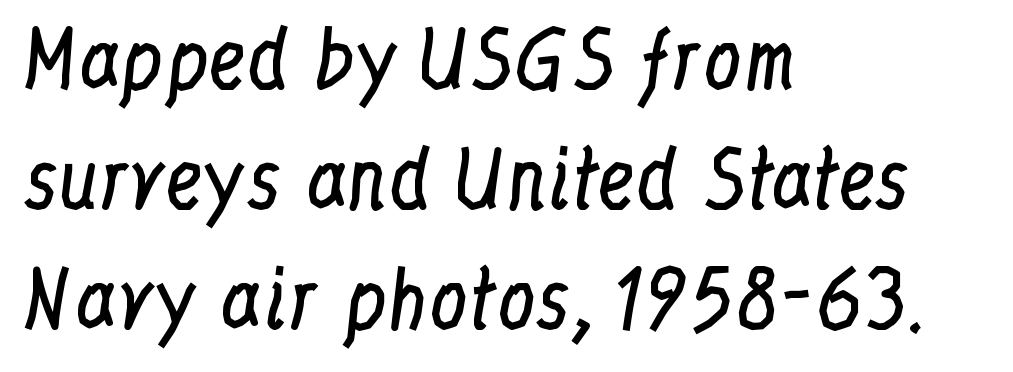
Q: Is the text bold? A: No.
Q: Is the text italic (slanted)? A: Yes.
Q: Is the typeface a serif or a sans-serif typeface? A: Serif.
Q: Is the text underlined? A: No.
Q: How is the paragraph aligned? A: Left-aligned.
Q: Is the spacing between letters normal or unusually wide? A: Normal.
Q: Is the spacing between lines tight, normal or loose? A: Normal.
Q: Width (condensed, normal, or wide)? A: Condensed.
Q: Stroke contrast? A: Low.
Q: x-height? A: Medium.
Q: Monospaced? A: No.
